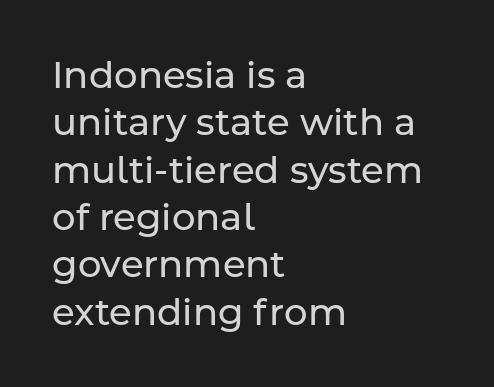
{"serif": "no", "italic": "no", "bold": "no", "weight": "regular", "width": "normal", "stroke_contrast": "low", "x_height": "medium", "monospaced": "no", "underline": "no", "align": "left", "line_spacing": "normal", "line_spacing_ratio": 1.28, "letter_spacing": "normal", "letter_spacing_em": 0.0, "glyph_px": 37}
